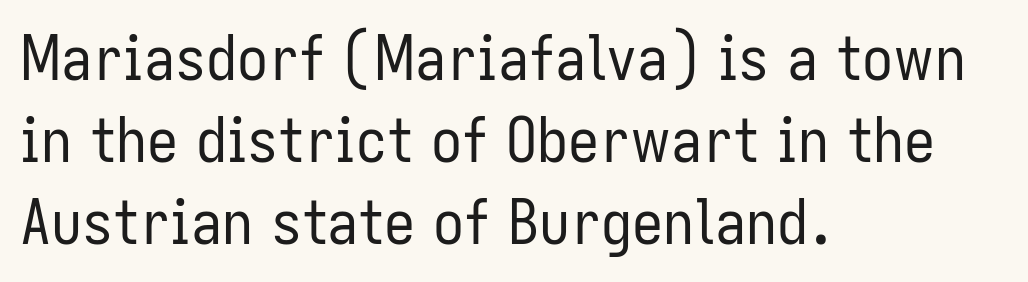
The image shows 62 px regular-weight, condensed sans-serif type, upright; set left-aligned, normal line spacing (1.32x), normal letter spacing, not underlined; low stroke contrast and a medium x-height.
